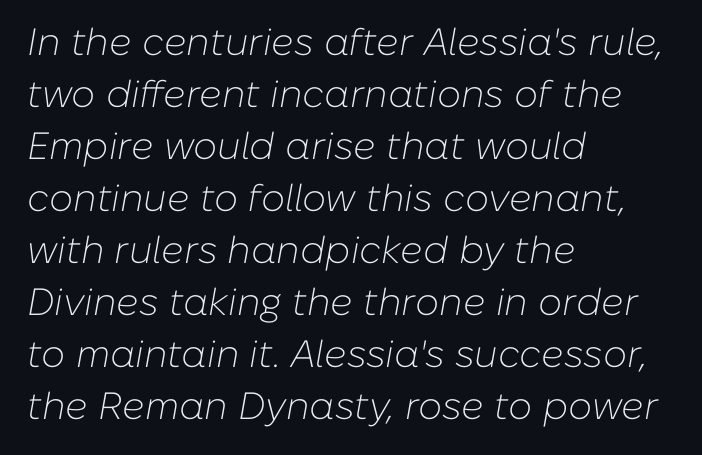
The image shows 38 px light type, italic (leaning right); set left-aligned, normal line spacing (1.37x), normal letter spacing, not underlined; low stroke contrast and a medium x-height.
